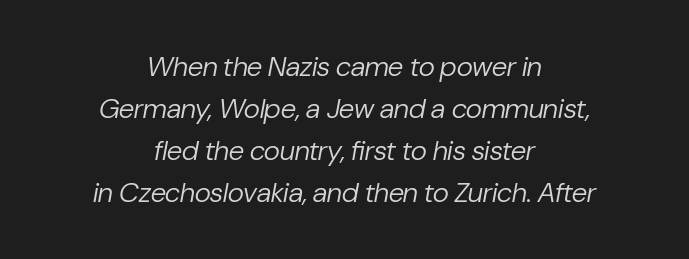
These lines were composed using italics. Varying glyph widths throughout — classic text-font behaviour. The weight would be labelled regular, book, light, or lighter still. This sample is center-justified, so both line endings float freely. The line texture is even and compact thanks to regular tracking.
